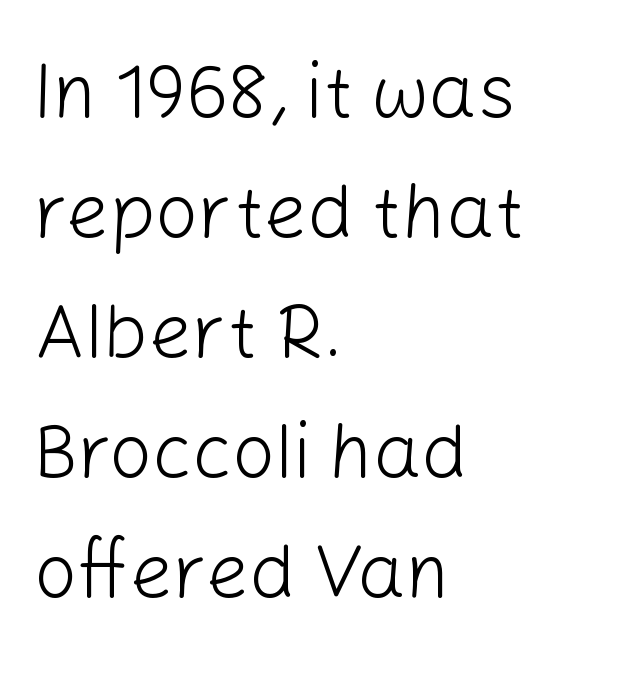
Weight class: somewhere from thin through regular. Observe the ordinary spacing: letters are neighbours, not strangers. I'd call this a sans setting — the letters go barefoot. The passage shown is typed in a proportional face where columns would drift. This block has exactly the height ordinary leading produces.
